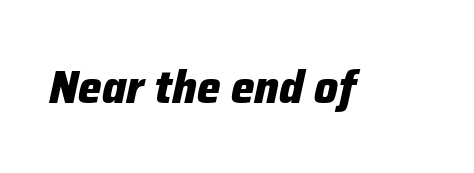
The image shows 47 px heavy type, italic (leaning right); set normal letter spacing, not underlined; low stroke contrast and a medium x-height.
